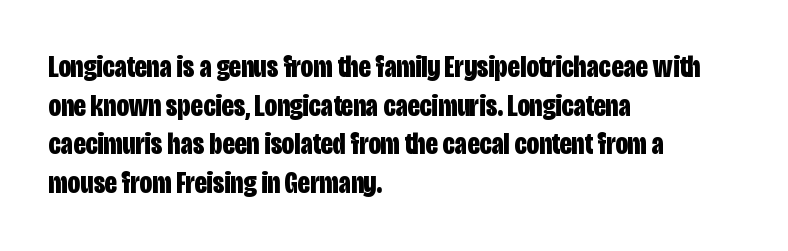
The image shows 31 px bold, condensed sans-serif type, upright; set left-aligned, normal line spacing (1.25x), normal letter spacing, not underlined; low stroke contrast and a large x-height.
